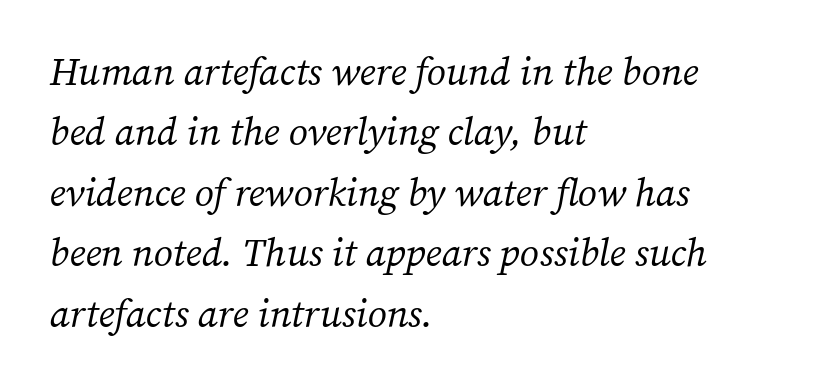
{"serif": "yes", "italic": "yes", "lean": "right", "slant_degrees": 12, "bold": "no", "weight": "regular", "width": "normal", "stroke_contrast": "medium", "x_height": "medium", "monospaced": "no", "underline": "no", "align": "left", "line_spacing": "normal", "line_spacing_ratio": 1.55, "letter_spacing": "normal", "letter_spacing_em": 0.0, "glyph_px": 39}
